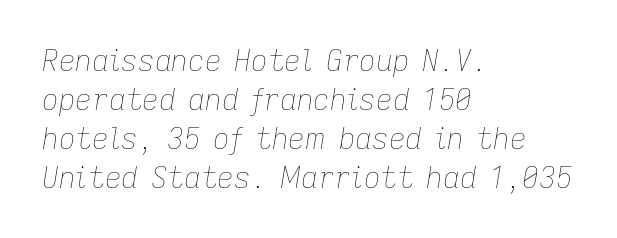
The image shows 29 px thin type, italic (leaning right); set left-aligned, normal line spacing (1.34x), normal letter spacing, not underlined; low stroke contrast and a medium x-height.
